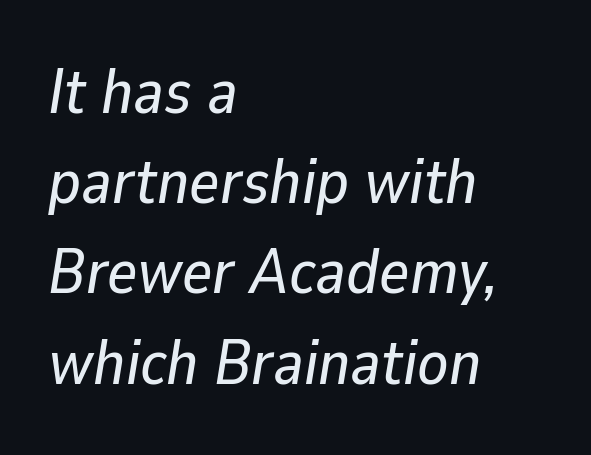
{"italic": "yes", "lean": "right", "slant_degrees": 9, "width": "normal", "stroke_contrast": "low", "x_height": "medium", "monospaced": "no", "underline": "no", "align": "left", "line_spacing": "normal", "line_spacing_ratio": 1.41, "letter_spacing": "normal", "letter_spacing_em": 0.0, "glyph_px": 64}
